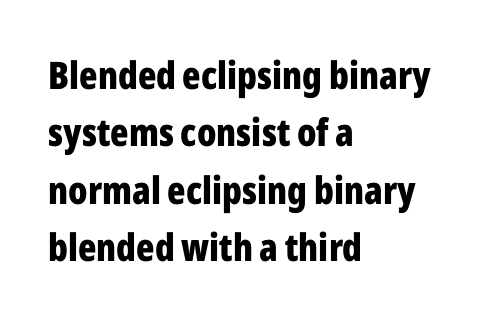
Q: Is the text bold? A: Yes.
Q: Is the text italic (slanted)? A: No, it is upright.
Q: Is the typeface a serif or a sans-serif typeface? A: Sans-serif.
Q: Is the text underlined? A: No.
Q: How is the paragraph aligned? A: Left-aligned.
Q: Is the spacing between letters normal or unusually wide? A: Normal.
Q: Is the spacing between lines tight, normal or loose? A: Normal.
Q: Width (condensed, normal, or wide)? A: Condensed.
Q: Stroke contrast? A: Low.
Q: x-height? A: Medium.
Q: Monospaced? A: No.
